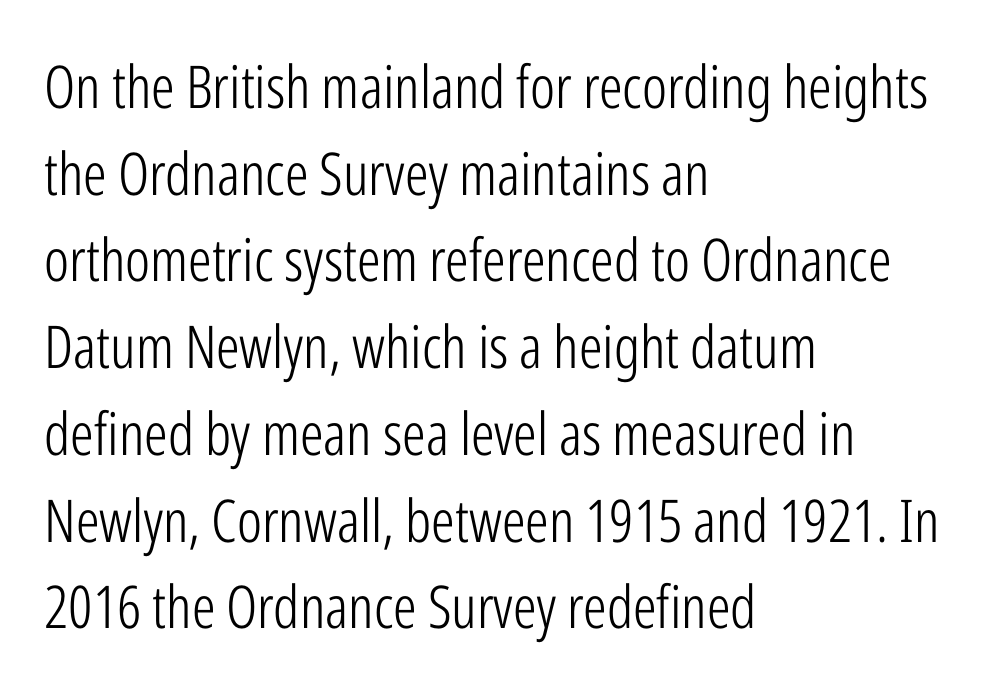
The image shows 59 px light, condensed sans-serif type, upright; set left-aligned, normal line spacing (1.47x), normal letter spacing, not underlined; low stroke contrast and a medium x-height.
